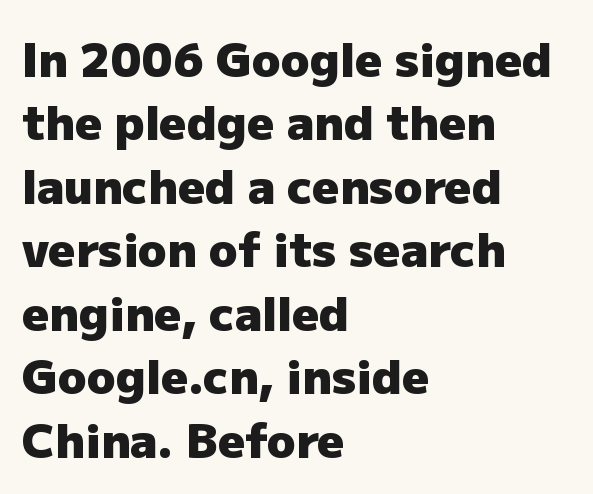
This rendering uses left alignment, leaving the right contour irregular. Leading: standard. Each row of text sits above clean, open space. Look at the stroke-to-counter ratio: heavy, a bold.
